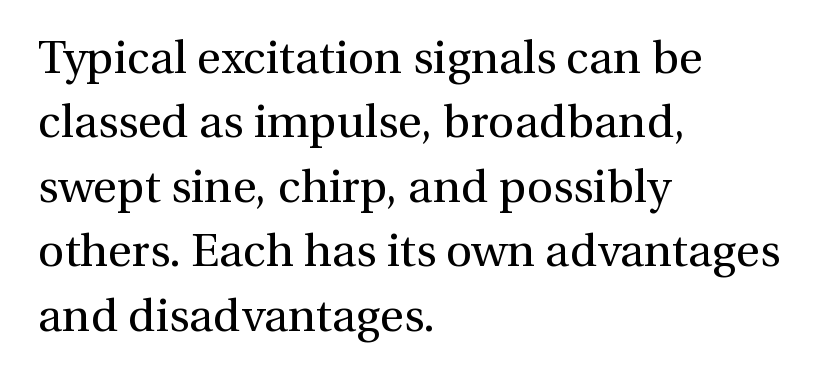
The image shows 46 px regular-weight serif type, upright; set left-aligned, normal line spacing (1.4x), normal letter spacing, not underlined; medium stroke contrast and a medium x-height.
